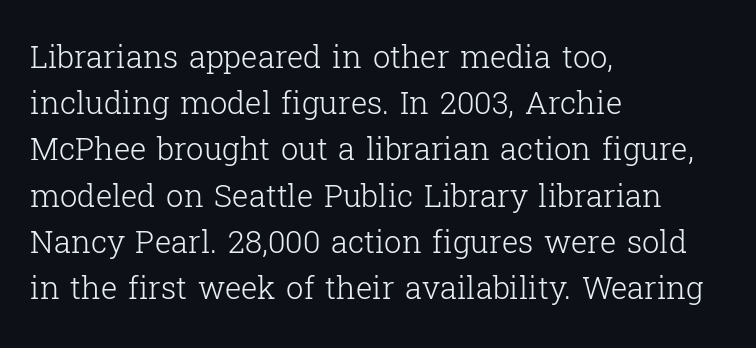
The rendering anchors every line to the left-hand side. Designer's note — italics off, roman on. The rendering keeps characters at their native spacing. What's the leading like? Ordinary, nothing unusual. These lines are rendered in a variable-pitch font.
